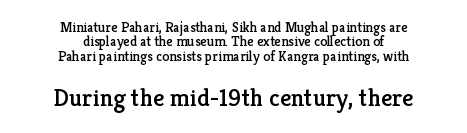
Q: Is the text italic (slanted)? A: No, it is upright.
Q: Is the text underlined? A: No.
Q: How is the paragraph aligned? A: Centered.
Q: Is the spacing between letters normal or unusually wide? A: Normal.
Q: Is the spacing between lines tight, normal or loose? A: Tight.
Q: Which block of text is set in a larger size, the first (top) or the second (bottom)? A: The second (bottom) one.
